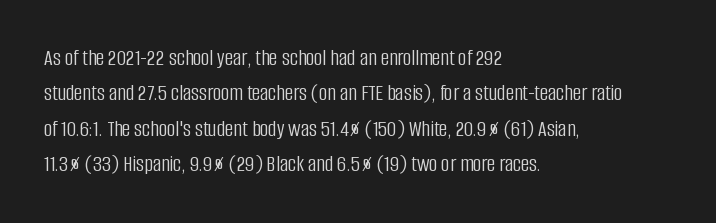
Q: Is the text bold? A: No.
Q: Is the text italic (slanted)? A: No, it is upright.
Q: Is the text underlined? A: No.
Q: How is the paragraph aligned? A: Left-aligned.
Q: Is the spacing between letters normal or unusually wide? A: Normal.
Q: Is the spacing between lines tight, normal or loose? A: Normal.
